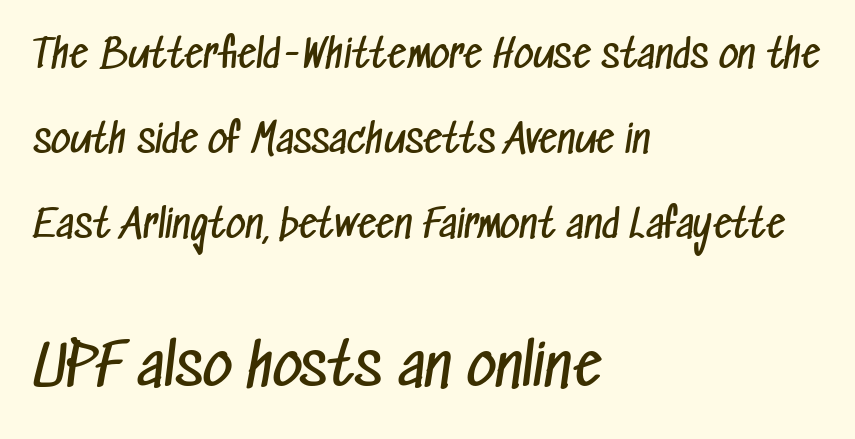
The image shows 57 px regular-weight, condensed sans-serif type; set left-aligned, loose line spacing (2.24x), normal letter spacing, not underlined; the second (bottom) block is 1.5x larger; low stroke contrast and a medium x-height.
